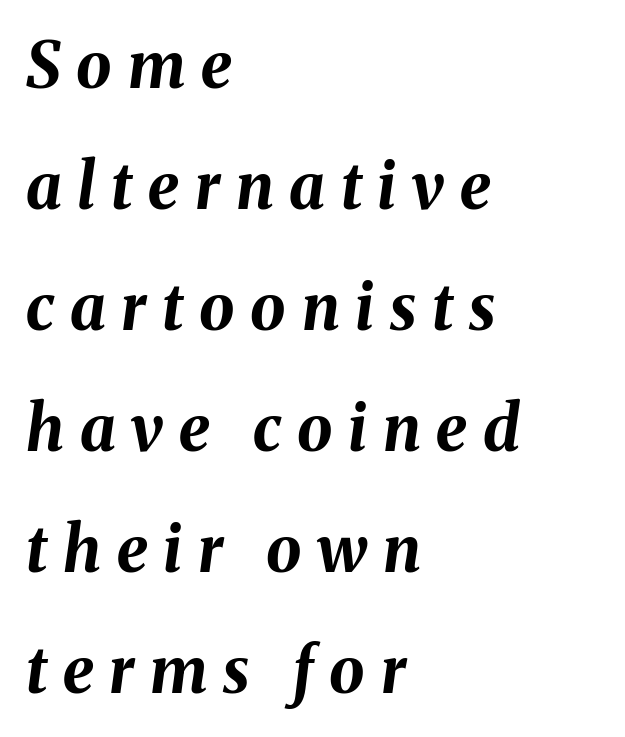
The image shows 63 px bold type, italic (leaning right); set left-aligned, loose line spacing (1.92x), unusually wide letter spacing (+0.25 em), not underlined; medium stroke contrast and a medium x-height.
